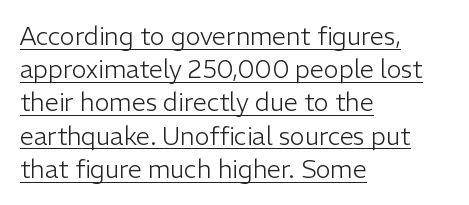
It's the straight-up-and-down kind of type. Between one letter and the next there's only the usual sliver of space. Notice how a bar underscores the lettering throughout. The passage shown stacks its lines at a standard gap. If you drew a ruler down the left edge, every line would touch it.
